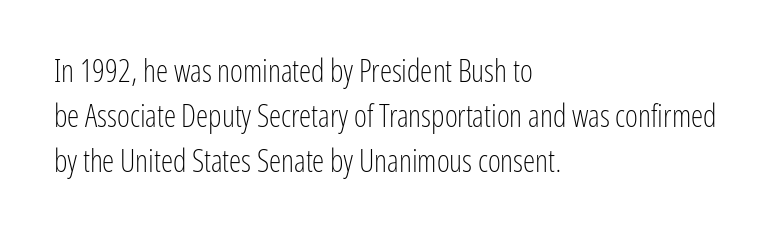
The image shows 31 px light, condensed sans-serif type, upright; set left-aligned, normal line spacing (1.45x), normal letter spacing, not underlined; low stroke contrast and a medium x-height.
